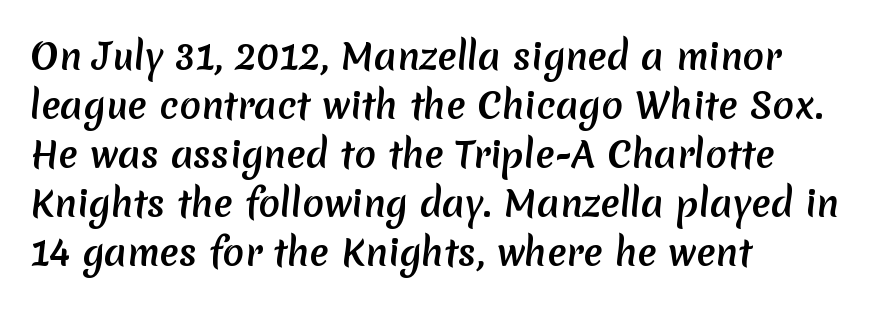
Q: Is the text bold? A: Yes.
Q: Is the typeface a serif or a sans-serif typeface? A: Sans-serif.
Q: Is the text underlined? A: No.
Q: How is the paragraph aligned? A: Left-aligned.
Q: Is the spacing between letters normal or unusually wide? A: Normal.
Q: Is the spacing between lines tight, normal or loose? A: Normal.
Q: Width (condensed, normal, or wide)? A: Normal.
Q: Stroke contrast? A: Low.
Q: x-height? A: Medium.
Q: Monospaced? A: No.
